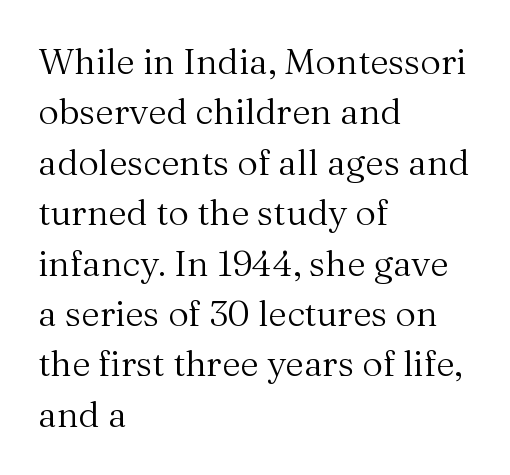
Q: Is the text bold? A: No.
Q: Is the text italic (slanted)? A: No, it is upright.
Q: Is the typeface a serif or a sans-serif typeface? A: Serif.
Q: Is the text underlined? A: No.
Q: How is the paragraph aligned? A: Left-aligned.
Q: Is the spacing between letters normal or unusually wide? A: Normal.
Q: Is the spacing between lines tight, normal or loose? A: Normal.
Q: Width (condensed, normal, or wide)? A: Normal.
Q: Stroke contrast? A: Medium.
Q: x-height? A: Medium.
Q: Monospaced? A: No.
